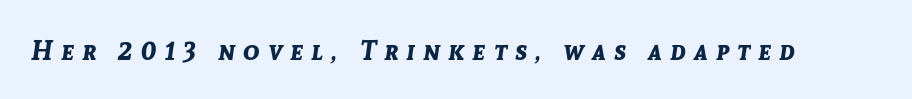
The image shows 27 px bold type, italic (leaning right); set unusually wide letter spacing (+0.3 em), not underlined.
